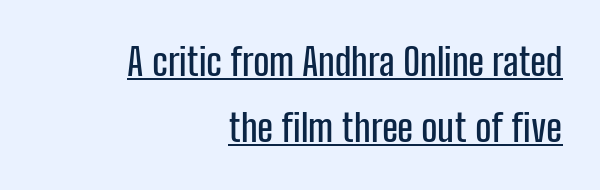
{"serif": "no", "italic": "no", "width": "condensed", "stroke_contrast": "low", "x_height": "medium", "monospaced": "no", "underline": "yes", "align": "right", "line_spacing_ratio": 1.74, "letter_spacing": "normal", "letter_spacing_em": 0.0, "glyph_px": 38}
